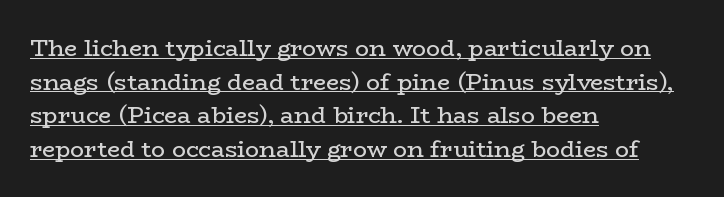
The image shows 23 px text type, upright; set left-aligned, normal line spacing (1.46x), normal letter spacing, underlined.
